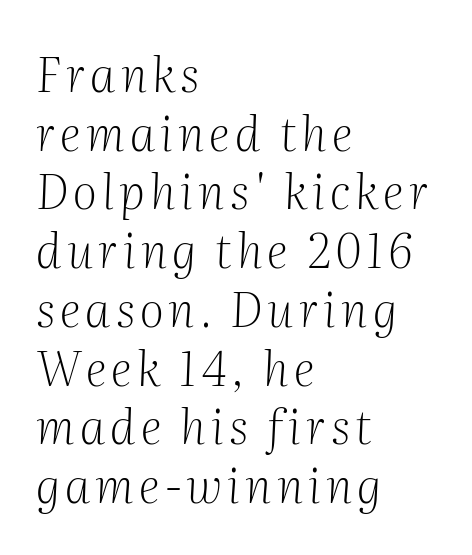
Just letters on the line, the space beneath them empty. Varying glyph widths throughout — classic text-font behaviour. Regarding serifs, this sample has them. Vertically, the passage feels balanced, rows spaced as you'd expect. The rag falls on the right side of this text block.
